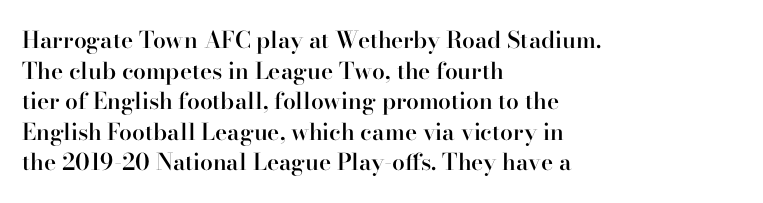
The image shows 23 px text type, upright; set left-aligned, normal line spacing (1.33x), normal letter spacing, not underlined.
